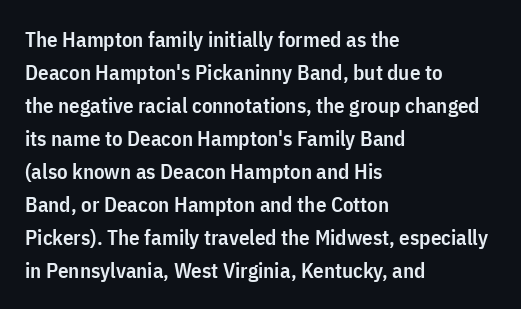
The image shows 21 px text type, upright; set left-aligned, normal line spacing (1.57x), normal letter spacing, not underlined.
